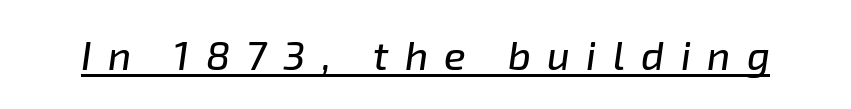
{"italic": "yes", "lean": "right", "slant_degrees": 8, "width": "normal", "stroke_contrast": "low", "x_height": "medium", "monospaced": "no", "underline": "yes", "letter_spacing": "wide", "letter_spacing_em": 0.41, "glyph_px": 40}
